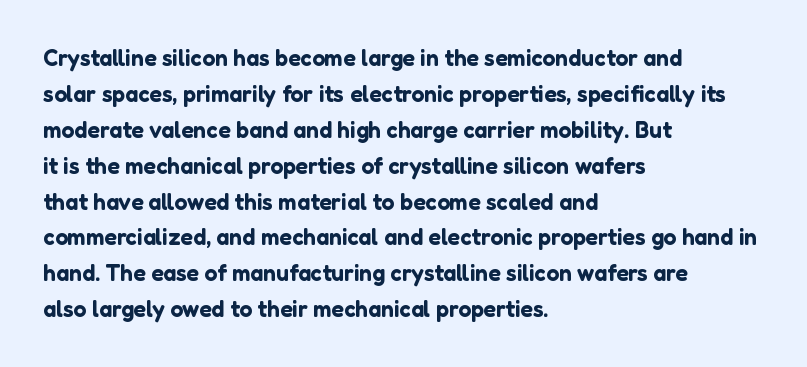
The image shows 23 px text type, upright; set left-aligned, normal line spacing (1.56x), normal letter spacing, not underlined.
